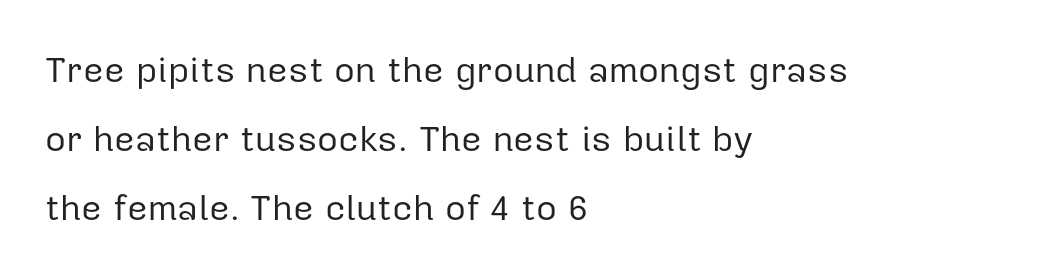
The image shows 36 px regular-weight sans-serif type, upright; set left-aligned, loose line spacing (1.91x), normal letter spacing, not underlined; low stroke contrast and a medium x-height.
